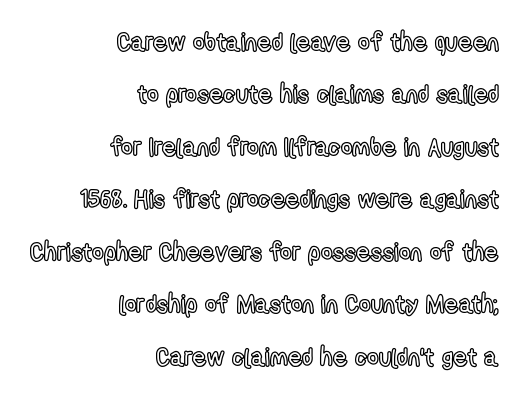
Q: Is the text italic (slanted)? A: No, it is upright.
Q: Is the text underlined? A: No.
Q: How is the paragraph aligned? A: Right-aligned.
Q: Is the spacing between letters normal or unusually wide? A: Normal.
Q: Is the spacing between lines tight, normal or loose? A: Loose.
